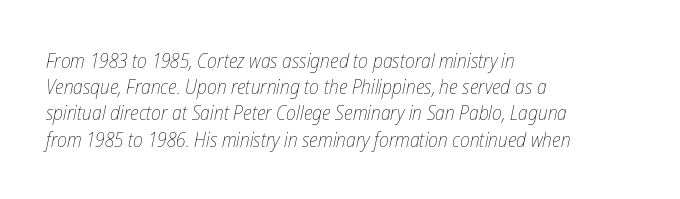
{"italic": "yes", "lean": "right", "slant_degrees": 12, "bold": "no", "underline": "no", "align": "left", "line_spacing": "normal", "line_spacing_ratio": 1.31, "letter_spacing": "normal", "letter_spacing_em": 0.0, "glyph_px": 20}
